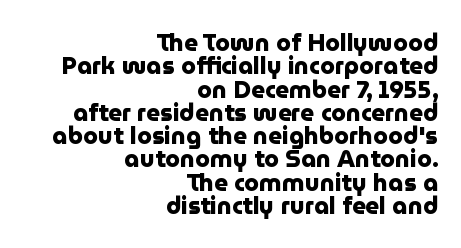
Q: Is the text bold? A: Yes.
Q: Is the text italic (slanted)? A: No, it is upright.
Q: Is the text underlined? A: No.
Q: How is the paragraph aligned? A: Right-aligned.
Q: Is the spacing between letters normal or unusually wide? A: Normal.
Q: Is the spacing between lines tight, normal or loose? A: Tight.
